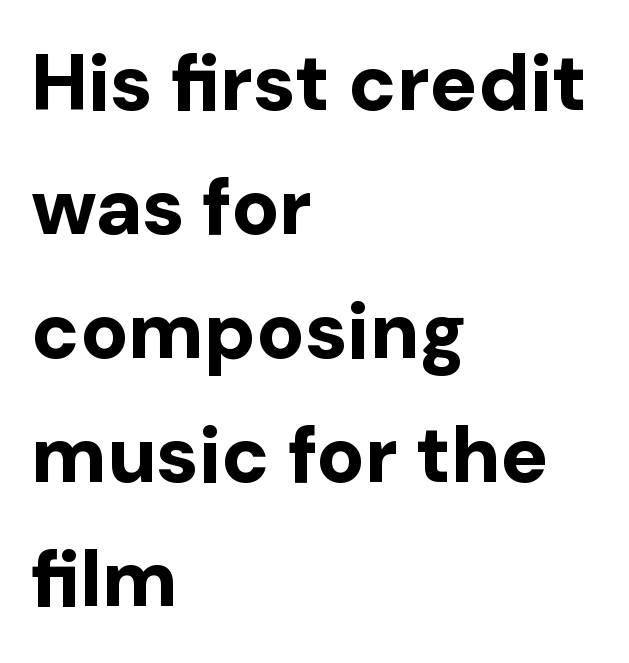
Students, this is bold: see how much ink each stroke carries. Short note: letters normally spaced. The rendering uses natural spacing where letterforms have individual widths. In terms of leading, this rendering sits right in the middle. The font family rendered here belongs to the sans-serif group. The typography opts for an upright posture over an oblique one.
